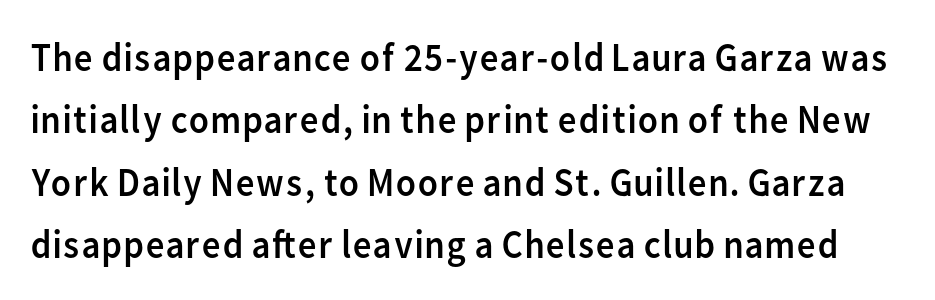
Q: Is the text bold? A: No.
Q: Is the text italic (slanted)? A: No, it is upright.
Q: Is the typeface a serif or a sans-serif typeface? A: Sans-serif.
Q: Is the text underlined? A: No.
Q: Is the spacing between letters normal or unusually wide? A: Normal.
Q: Is the spacing between lines tight, normal or loose? A: Normal.
Q: Width (condensed, normal, or wide)? A: Normal.
Q: Stroke contrast? A: Low.
Q: x-height? A: Medium.
Q: Monospaced? A: No.
